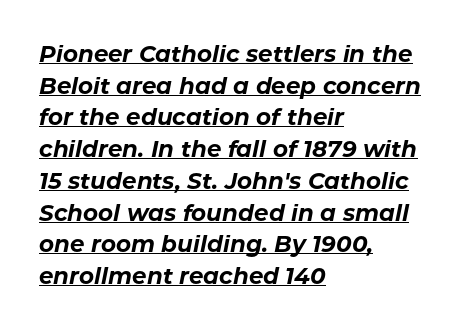
{"italic": "yes", "lean": "right", "slant_degrees": 11, "bold": "yes", "underline": "yes", "align": "left", "line_spacing": "normal", "line_spacing_ratio": 1.38, "letter_spacing": "normal", "letter_spacing_em": 0.0, "glyph_px": 23}
